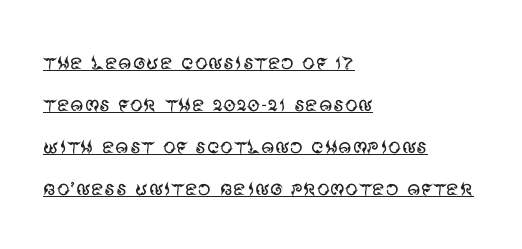
No extra ink here — the face is not bold. Reading down the block, your eye returns to a fixed left position each line. Characters follow at the spacing the type designer built in. Check the space under the baseline: a stroke is drawn there. Nope, not italic — everything's standing straight. Successive baselines arrive at the customary interval.
